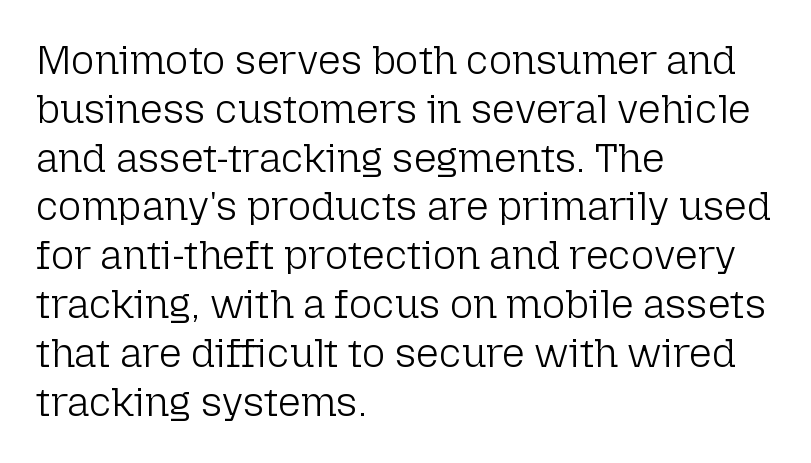
The image shows 40 px light sans-serif type, upright; set left-aligned, line spacing 1.22x, normal letter spacing, not underlined; low stroke contrast and a medium x-height.
